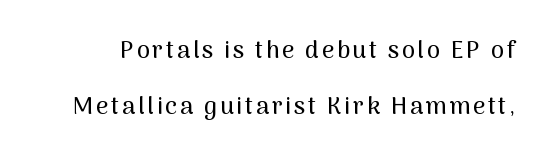
Q: Is the text italic (slanted)? A: No, it is upright.
Q: Is the text underlined? A: No.
Q: Is the spacing between lines tight, normal or loose? A: Loose.
